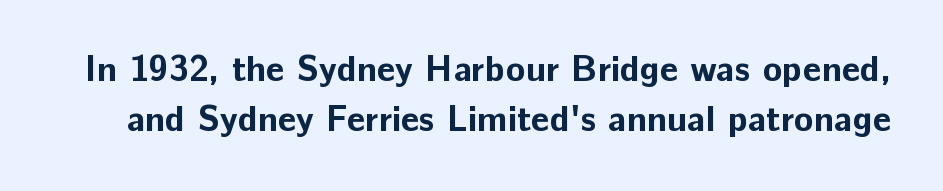
{"serif": "no", "italic": "no", "bold": "yes", "weight": "bold", "width": "normal", "stroke_contrast": "low", "x_height": "medium", "monospaced": "no", "underline": "no", "line_spacing": "normal", "line_spacing_ratio": 1.38, "letter_spacing": "normal", "letter_spacing_em": 0.0, "glyph_px": 36}
